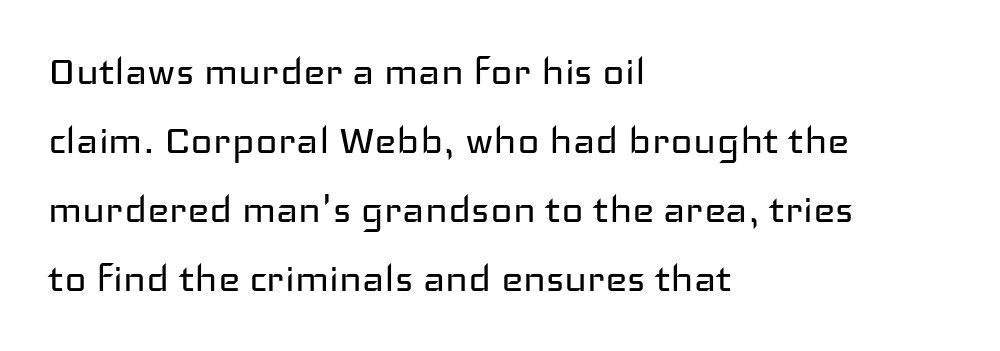
Bare-footed words on every line. The letterforms sit shoulder to shoulder at normal distance. In terms of letterform style, serifs are entirely absent. The leading is moderate, giving the passage an even texture. This sample has the flowing, uneven cadence of proportional lettering.
